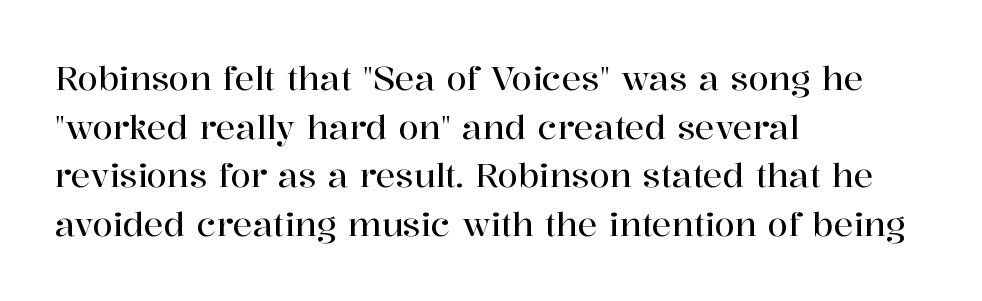
The letters carry serifs — small finishing strokes at the ends of their stems. Notice how the passage keeps a crisp vertical edge on the left only. When letters stand straight like this, we call the style roman or upright. The gap between lines stays unmarked.
